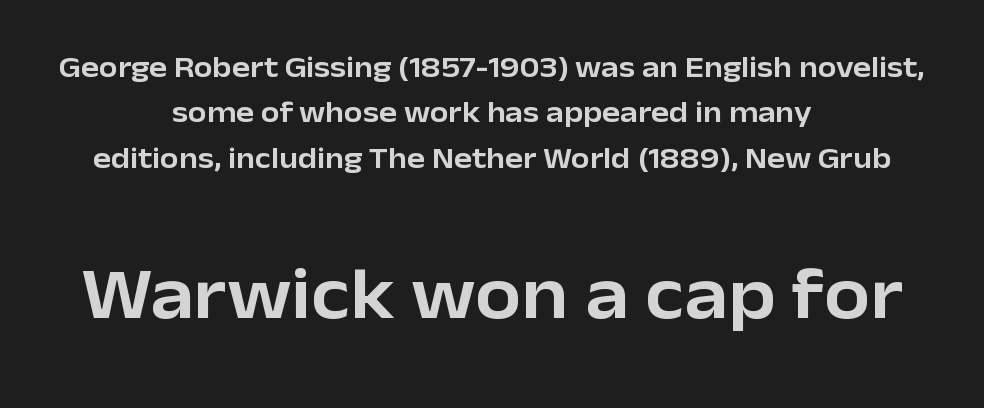
{"serif": "no", "italic": "no", "width": "normal", "stroke_contrast": "low", "x_height": "medium", "monospaced": "no", "underline": "no", "align": "center", "line_spacing": "normal", "line_spacing_ratio": 1.51, "letter_spacing": "normal", "letter_spacing_em": 0.0, "larger_block": "second", "size_ratio": 2.47, "glyph_px": 74}
